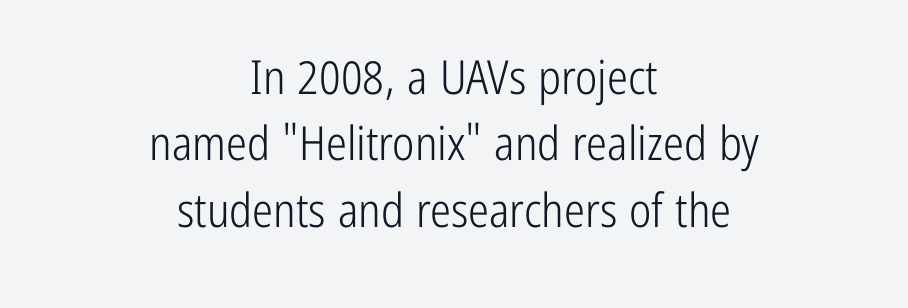
Q: Is the text bold? A: No.
Q: Is the text italic (slanted)? A: No, it is upright.
Q: Is the typeface a serif or a sans-serif typeface? A: Sans-serif.
Q: Is the text underlined? A: No.
Q: How is the paragraph aligned? A: Centered.
Q: Is the spacing between letters normal or unusually wide? A: Normal.
Q: Is the spacing between lines tight, normal or loose? A: Normal.
Q: Width (condensed, normal, or wide)? A: Condensed.
Q: Stroke contrast? A: Low.
Q: x-height? A: Medium.
Q: Monospaced? A: No.
